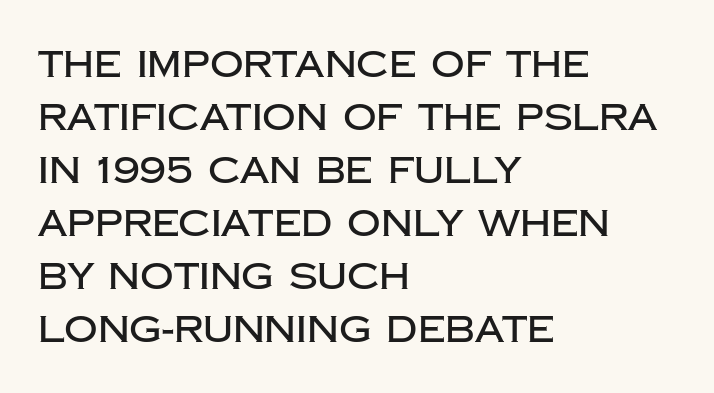
Q: Is the text italic (slanted)? A: No, it is upright.
Q: Is the typeface a serif or a sans-serif typeface? A: Sans-serif.
Q: Is the text underlined? A: No.
Q: How is the paragraph aligned? A: Left-aligned.
Q: Is the spacing between letters normal or unusually wide? A: Normal.
Q: Is the spacing between lines tight, normal or loose? A: Normal.
Q: Width (condensed, normal, or wide)? A: Normal.
Q: Stroke contrast? A: Low.
Q: x-height? A: Large.
Q: Monospaced? A: No.
